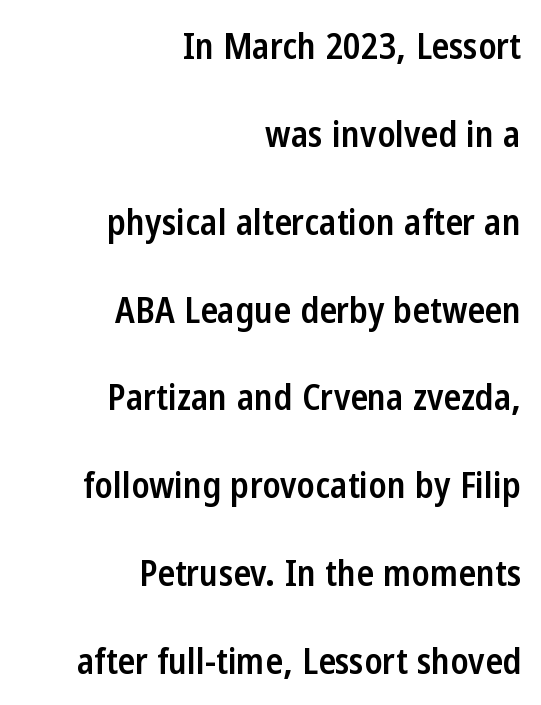
Q: Is the text bold? A: Semi-bold.
Q: Is the text italic (slanted)? A: No, it is upright.
Q: Is the typeface a serif or a sans-serif typeface? A: Sans-serif.
Q: Is the text underlined? A: No.
Q: How is the paragraph aligned? A: Right-aligned.
Q: Is the spacing between letters normal or unusually wide? A: Normal.
Q: Is the spacing between lines tight, normal or loose? A: Loose.
Q: Width (condensed, normal, or wide)? A: Condensed.
Q: Stroke contrast? A: Low.
Q: x-height? A: Medium.
Q: Monospaced? A: No.
